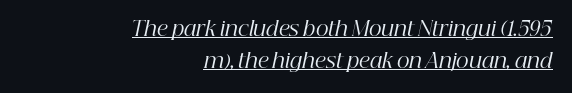
{"italic": "yes", "lean": "right", "slant_degrees": 12, "bold": "no", "underline": "yes", "align": "right", "line_spacing": "normal", "line_spacing_ratio": 1.61, "letter_spacing": "normal", "letter_spacing_em": 0.0, "glyph_px": 20}
